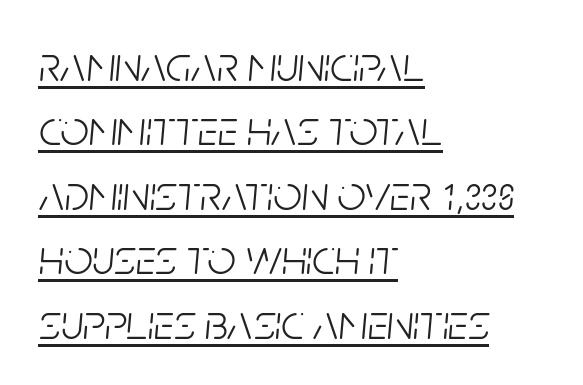
{"italic": "yes", "lean": "right", "slant_degrees": 5, "bold": "no", "weight": "light", "width": "condensed", "stroke_contrast": "low", "x_height": "large", "monospaced": "no", "underline": "yes", "align": "left", "line_spacing": "normal", "line_spacing_ratio": 1.29, "letter_spacing": "normal", "letter_spacing_em": 0.0, "glyph_px": 50}
